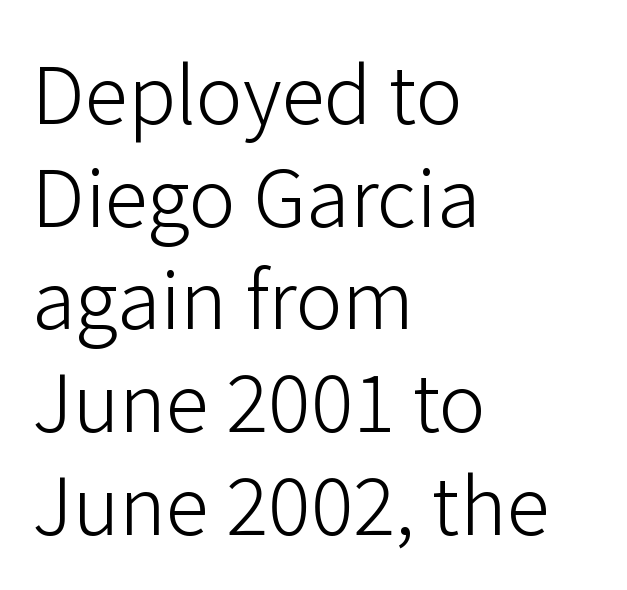
The image shows 79 px light sans-serif type, upright; set left-aligned, normal line spacing (1.3x), normal letter spacing, not underlined; low stroke contrast and a medium x-height.
